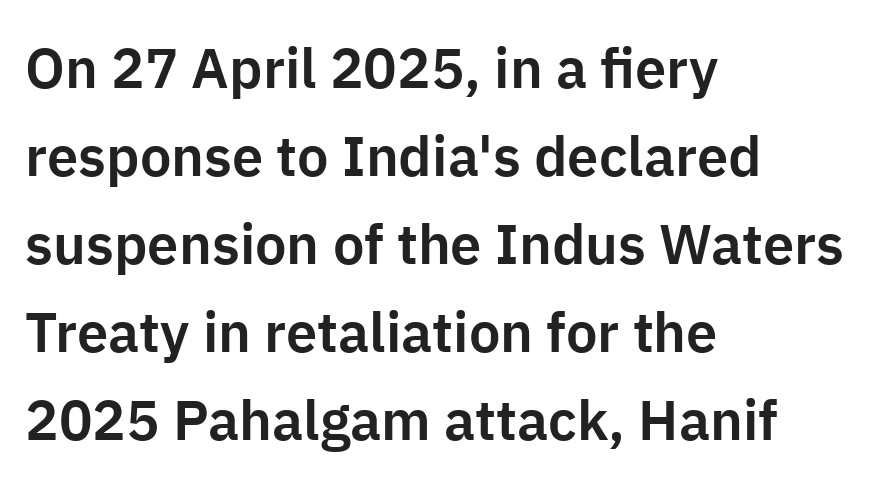
A typesetter would call this proportional, since set widths differ per character. All the whitespace from short lines collects on the right. In terms of leading, this rendering sits right in the middle. Serif or sans? Sans — the stroke terminals are bare. Here the glyphs are tracked normally, forming tight word shapes. Nobody drew a line under any word here.
